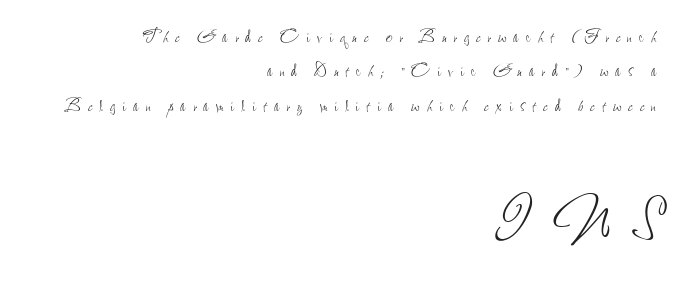
Horizontal bands of white between lines are of average thickness. Substantial extra tracking has been applied to these lines. The second block has been scaled up relative to the first. Teacher's note: observe the even right margin — that is flush-right alignment. Varying glyph widths throughout — classic text-font behaviour.
